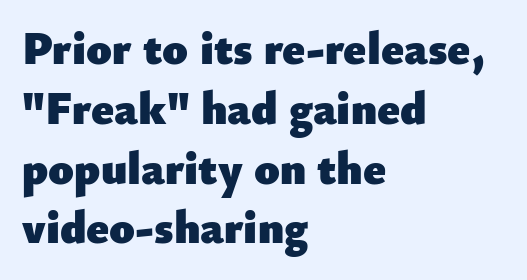
Q: Is the text bold? A: Yes.
Q: Is the text italic (slanted)? A: No, it is upright.
Q: Is the typeface a serif or a sans-serif typeface? A: Sans-serif.
Q: Is the text underlined? A: No.
Q: How is the paragraph aligned? A: Left-aligned.
Q: Is the spacing between letters normal or unusually wide? A: Normal.
Q: Is the spacing between lines tight, normal or loose? A: Normal.
Q: Width (condensed, normal, or wide)? A: Normal.
Q: Stroke contrast? A: Low.
Q: x-height? A: Small.
Q: Monospaced? A: No.
